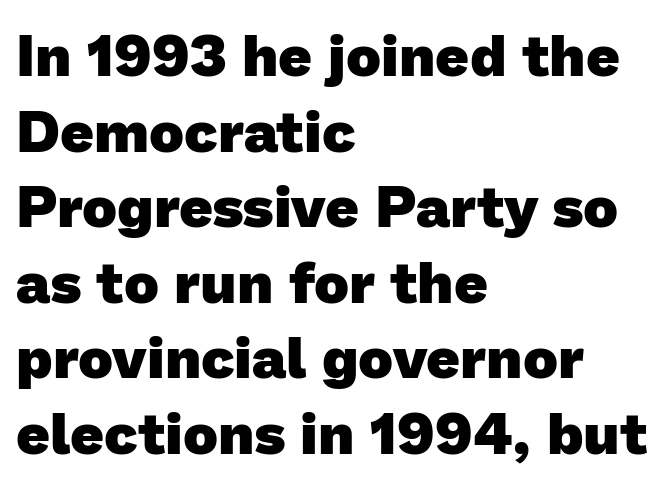
{"serif": "no", "bold": "yes", "weight": "heavy", "width": "normal", "stroke_contrast": "low", "x_height": "medium", "monospaced": "no", "underline": "no", "align": "left", "line_spacing": "normal", "line_spacing_ratio": 1.28, "letter_spacing": "normal", "letter_spacing_em": 0.0, "glyph_px": 59}
